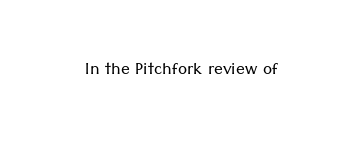
The image shows 22 px text type, upright; set normal letter spacing, not underlined.
